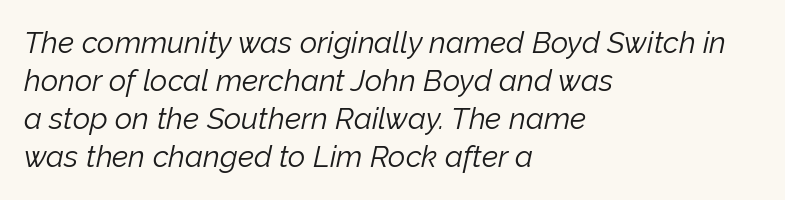
The image shows 30 px light type, italic (leaning right); set left-aligned, normal line spacing (1.27x), normal letter spacing, not underlined; low stroke contrast and a medium x-height.
